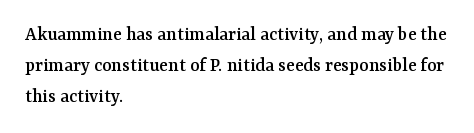
The image shows 20 px text type, upright; set left-aligned, normal line spacing (1.55x), normal letter spacing, not underlined.
